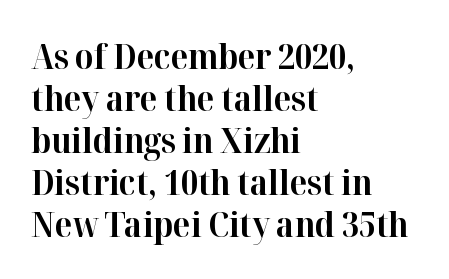
Q: Is the text bold? A: Yes.
Q: Is the text italic (slanted)? A: No, it is upright.
Q: Is the typeface a serif or a sans-serif typeface? A: Serif.
Q: Is the text underlined? A: No.
Q: How is the paragraph aligned? A: Left-aligned.
Q: Is the spacing between letters normal or unusually wide? A: Normal.
Q: Width (condensed, normal, or wide)? A: Normal.
Q: Stroke contrast? A: High.
Q: x-height? A: Medium.
Q: Monospaced? A: No.
